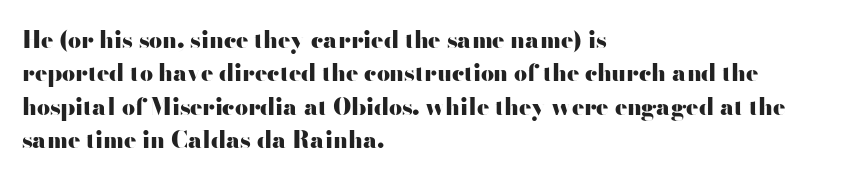
Every letter is thick-stroked: bold, no question. The space directly below the letters is spotless. How would I describe the line gaps? Plain and ordinary. A classic flush-left, rag-right setting is used for this passage. The specimen reads as upright at a glance.
